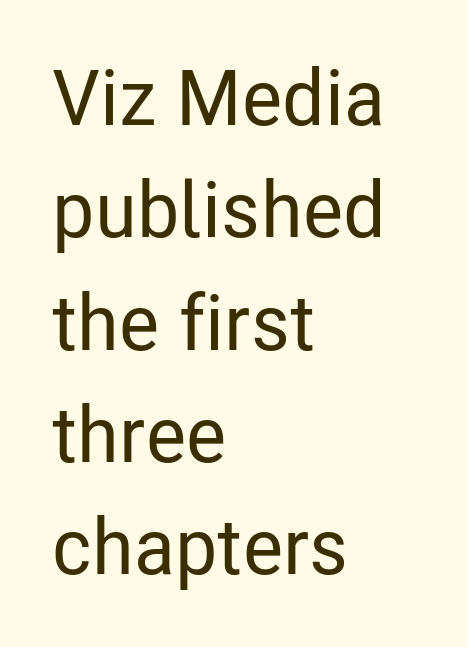
Q: Is the text italic (slanted)? A: No, it is upright.
Q: Is the typeface a serif or a sans-serif typeface? A: Sans-serif.
Q: Is the text underlined? A: No.
Q: How is the paragraph aligned? A: Left-aligned.
Q: Is the spacing between letters normal or unusually wide? A: Normal.
Q: Is the spacing between lines tight, normal or loose? A: Normal.
Q: Width (condensed, normal, or wide)? A: Condensed.
Q: Stroke contrast? A: Low.
Q: x-height? A: Medium.
Q: Monospaced? A: No.
